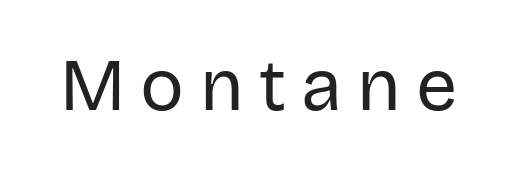
Q: Is the text bold? A: No.
Q: Is the text italic (slanted)? A: No, it is upright.
Q: Is the typeface a serif or a sans-serif typeface? A: Sans-serif.
Q: Is the text underlined? A: No.
Q: Is the spacing between letters normal or unusually wide? A: Unusually wide.
Q: Width (condensed, normal, or wide)? A: Normal.
Q: Stroke contrast? A: Low.
Q: x-height? A: Large.
Q: Monospaced? A: No.
